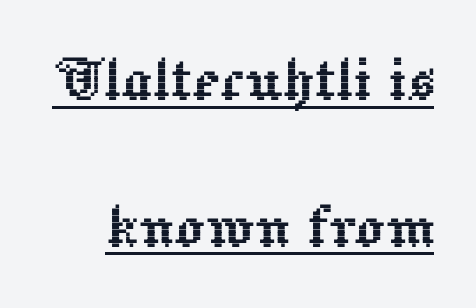
{"italic": "no", "width": "normal", "x_height": "medium", "monospaced": "no", "underline": "yes", "line_spacing": "loose", "line_spacing_ratio": 1.98, "letter_spacing": "normal", "letter_spacing_em": 0.0, "glyph_px": 74}
